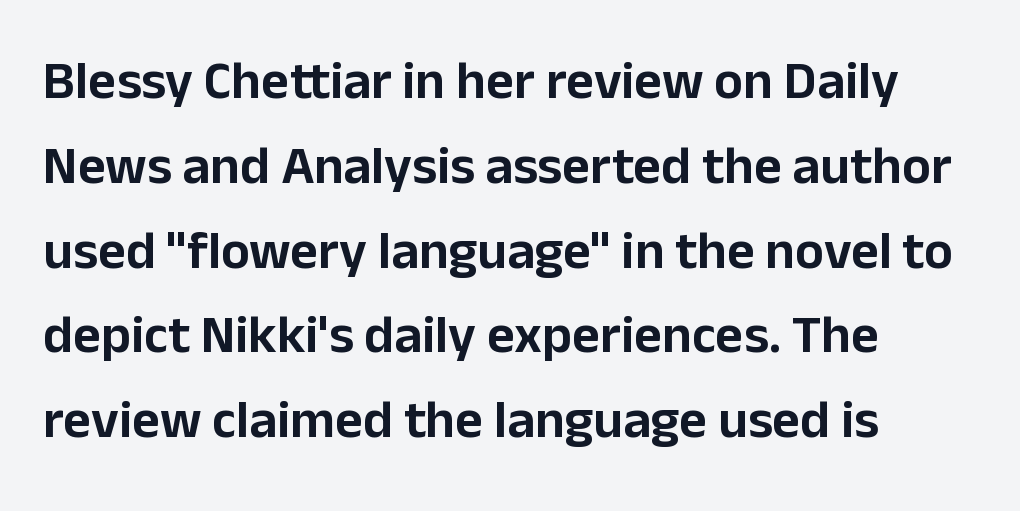
Notice how the passage keeps a crisp vertical edge on the left only. The type sits square on the baseline with zero lean. A bare baseline throughout the passage. Are there feet on the stems? There aren't — it's a sans.
